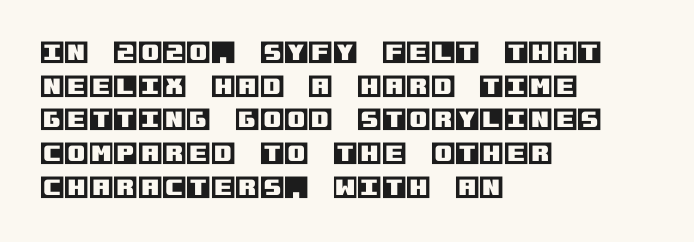
Q: Is the text italic (slanted)? A: No, it is upright.
Q: Is the text underlined? A: No.
Q: How is the paragraph aligned? A: Left-aligned.
Q: Is the spacing between letters normal or unusually wide? A: Normal.
Q: Is the spacing between lines tight, normal or loose? A: Normal.
